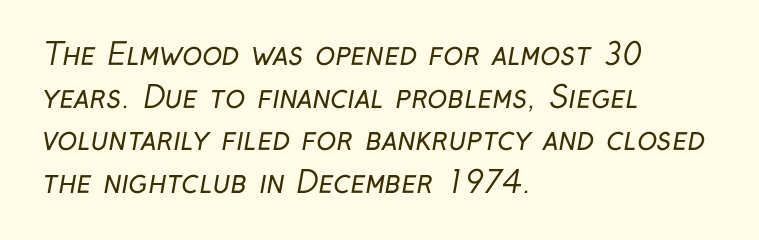
Words float on clear page, feet unadorned. The characters are drawn with everyday or finer stroke widths. The characters display no serif detailing; their extremities are plain. The lines are quadded left. Reading down the column, the eye jumps a familiar distance to each next line.
